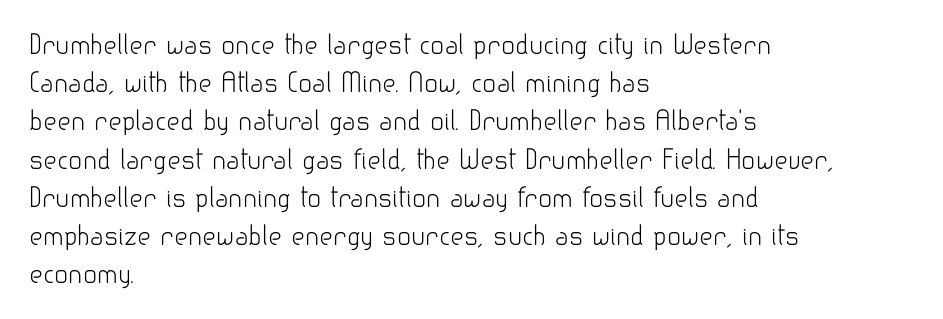
The vertical gap from one line to the next is medium. Quick note: underline off. The characters are drawn with everyday or finer stroke widths. A typesetter would mark this as roman, not italic. Caption: multi-line text, flush left, ragged right.
